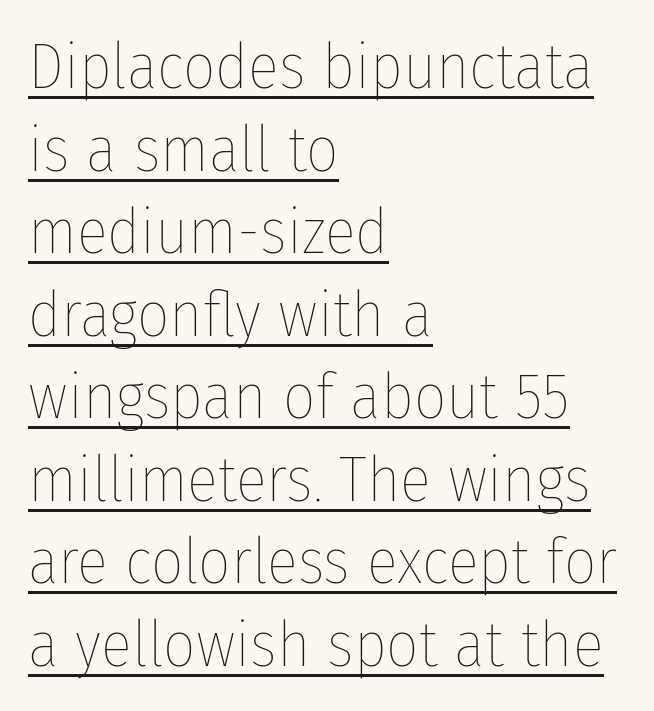
Q: Is the text bold? A: No.
Q: Is the text italic (slanted)? A: No, it is upright.
Q: Is the text underlined? A: Yes.
Q: How is the paragraph aligned? A: Left-aligned.
Q: Is the spacing between letters normal or unusually wide? A: Normal.
Q: Is the spacing between lines tight, normal or loose? A: Normal.
Q: Width (condensed, normal, or wide)? A: Condensed.
Q: Stroke contrast? A: Low.
Q: x-height? A: Medium.
Q: Monospaced? A: No.
